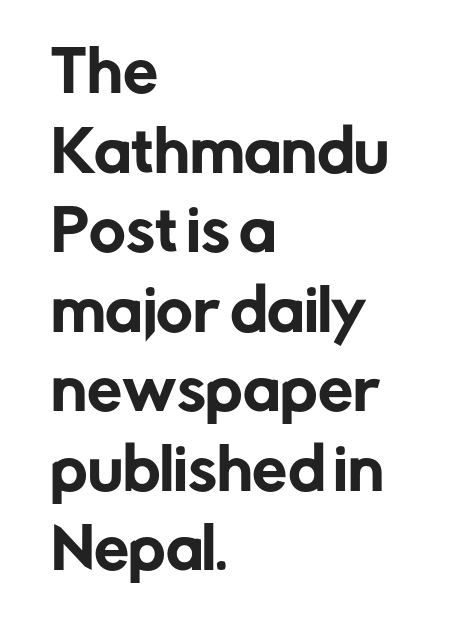
Italic? Not at all — the glyphs are vertical. Short and long lines alike share a common starting point at left. The horizontal fit of the characters is conventional and even. The rendering uses a moderate line-height, typical for paragraphs. The string is rendered with underlining switched off.
